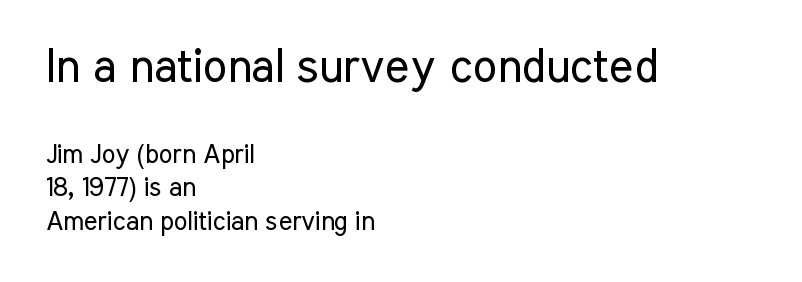
{"serif": "no", "italic": "no", "bold": "no", "weight": "regular", "width": "condensed", "stroke_contrast": "low", "x_height": "medium", "monospaced": "no", "underline": "no", "align": "left", "line_spacing": "normal", "line_spacing_ratio": 1.3, "letter_spacing": "normal", "letter_spacing_em": 0.0, "larger_block": "first", "size_ratio": 1.77, "glyph_px": 46}
